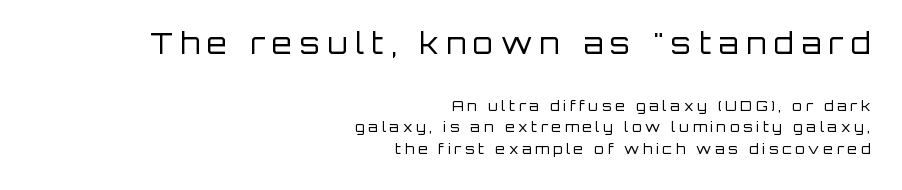
These lines were composed using upright roman letters. Someone cranked the tracking dial way up on this one. Nobody drew a line under any word here. Is this a fixed-width face? No — the glyphs have proportional, varying widths. Which margin do the lines hug? The right one — the left edge is uneven.
